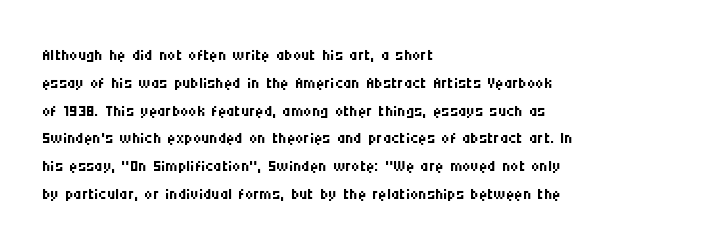
The image shows 23 px text type, upright; set left-aligned, line spacing 1.21x, normal letter spacing, not underlined.
